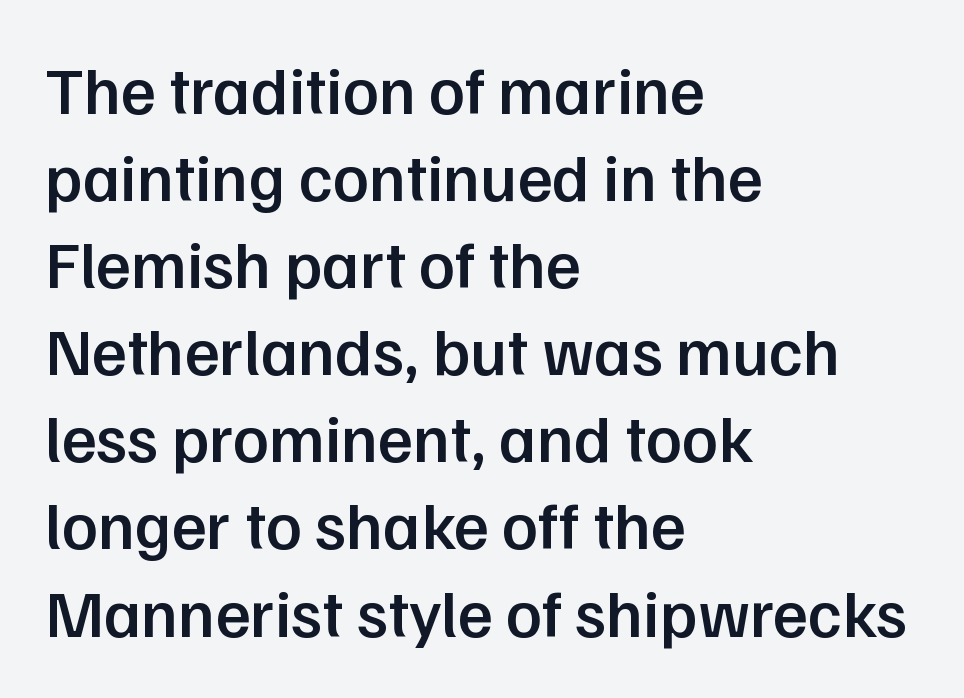
{"serif": "no", "italic": "no", "bold": "semi", "weight": "semibold", "width": "normal", "stroke_contrast": "low", "x_height": "medium", "monospaced": "no", "underline": "no", "align": "left", "line_spacing": "normal", "line_spacing_ratio": 1.3, "letter_spacing": "normal", "letter_spacing_em": 0.0, "glyph_px": 67}
